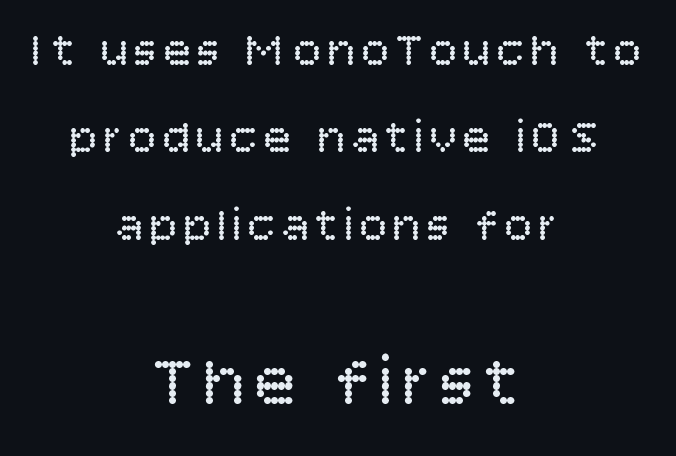
The image shows 71 px regular-weight sans-serif type, upright; set centered, line spacing 1.86x, not underlined; the second (bottom) block is 1.51x larger; low stroke contrast and a large x-height.
